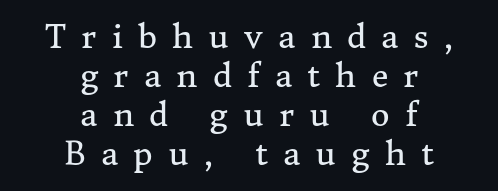
Q: Is the text bold? A: No.
Q: Is the text italic (slanted)? A: No, it is upright.
Q: Is the typeface a serif or a sans-serif typeface? A: Serif.
Q: Is the text underlined? A: No.
Q: How is the paragraph aligned? A: Centered.
Q: Is the spacing between letters normal or unusually wide? A: Unusually wide.
Q: Width (condensed, normal, or wide)? A: Normal.
Q: Stroke contrast? A: Medium.
Q: x-height? A: Medium.
Q: Monospaced? A: No.
